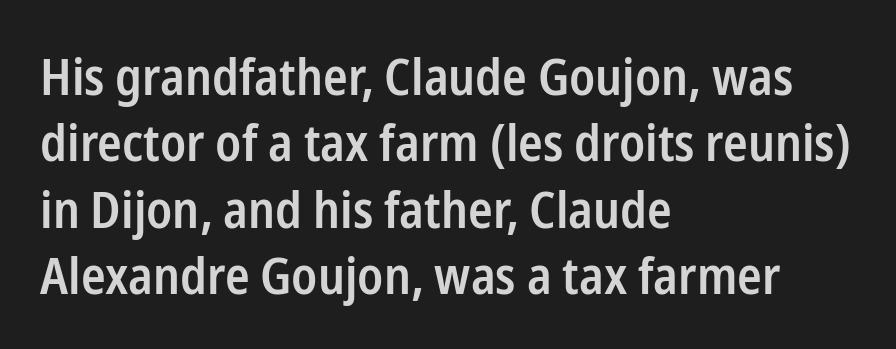
{"serif": "no", "italic": "no", "bold": "semi", "weight": "semibold", "width": "condensed", "stroke_contrast": "low", "x_height": "medium", "monospaced": "no", "underline": "no", "align": "left", "line_spacing": "normal", "line_spacing_ratio": 1.3, "letter_spacing": "normal", "letter_spacing_em": 0.0, "glyph_px": 51}
